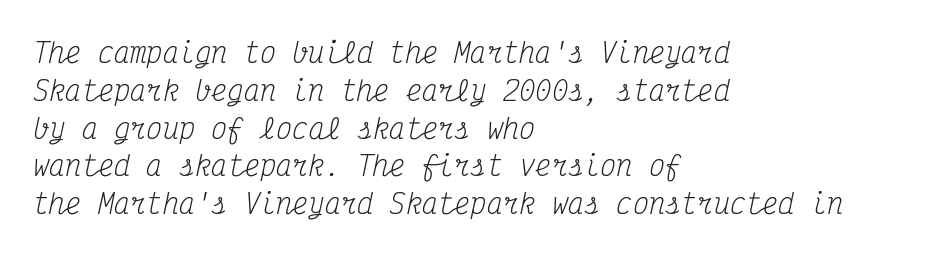
The image shows 27 px text type, italic (leaning right); set left-aligned, normal line spacing (1.4x), normal letter spacing, not underlined.
